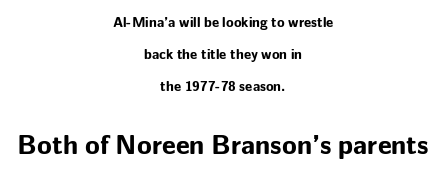
Q: Is the text bold? A: Yes.
Q: Is the text italic (slanted)? A: No, it is upright.
Q: Is the text underlined? A: No.
Q: How is the paragraph aligned? A: Centered.
Q: Is the spacing between letters normal or unusually wide? A: Normal.
Q: Is the spacing between lines tight, normal or loose? A: Loose.
Q: Which block of text is set in a larger size, the first (top) or the second (bottom)? A: The second (bottom) one.
